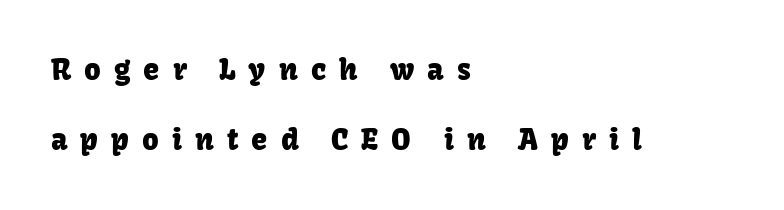
Q: Is the text italic (slanted)? A: No, it is upright.
Q: Is the typeface a serif or a sans-serif typeface? A: Sans-serif.
Q: Is the text underlined? A: No.
Q: How is the paragraph aligned? A: Left-aligned.
Q: Is the spacing between letters normal or unusually wide? A: Unusually wide.
Q: Is the spacing between lines tight, normal or loose? A: Loose.
Q: Width (condensed, normal, or wide)? A: Normal.
Q: Stroke contrast? A: Low.
Q: x-height? A: Medium.
Q: Monospaced? A: No.
